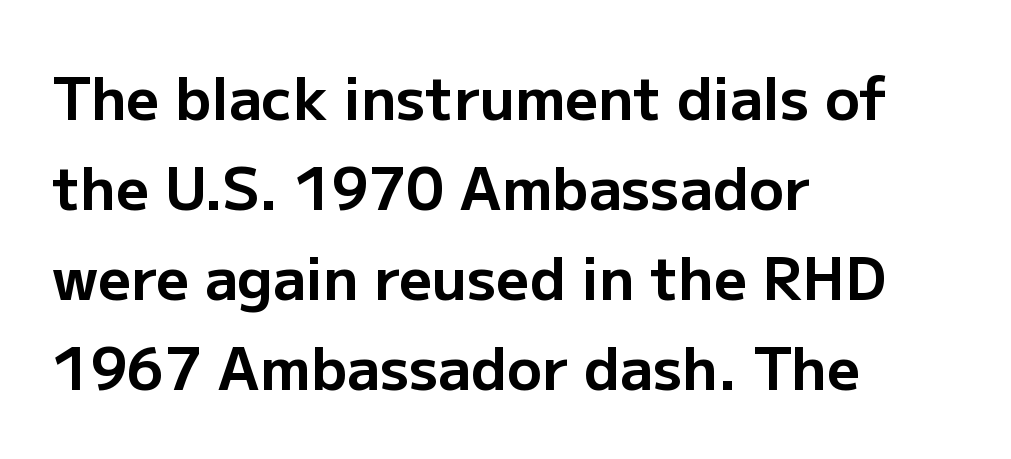
The image shows 58 px bold sans-serif type, upright; set left-aligned, normal line spacing (1.55x), normal letter spacing, not underlined; low stroke contrast and a medium x-height.
